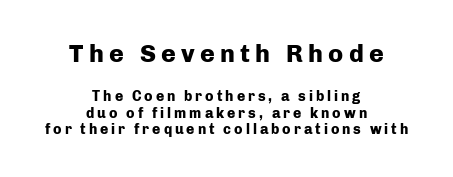
{"italic": "no", "bold": "yes", "underline": "no", "align": "center", "line_spacing_ratio": 1.17, "letter_spacing": "wide", "letter_spacing_em": 0.21, "larger_block": "first", "size_ratio": 1.79, "glyph_px": 25}
